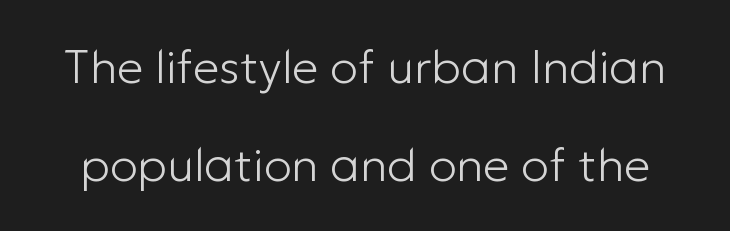
The horizontal fit of the characters is conventional and even. Clear beneath every line of the passage. The typography opts for an upright posture over an oblique one. Check where the strokes stop: nothing finishes them off — pure sans. Unbolded letterforms with no extra heft.
